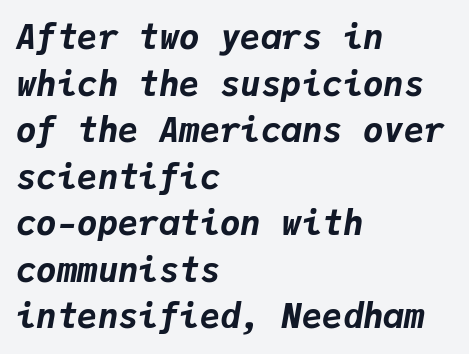
The image shows 34 px bold type, italic (leaning right), monospaced; set left-aligned, normal line spacing (1.37x), normal letter spacing, not underlined; low stroke contrast and a medium x-height.
